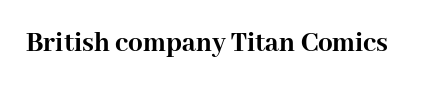
The image shows 29 px semibold serif type, upright; set normal letter spacing, not underlined; high stroke contrast and a medium x-height.
